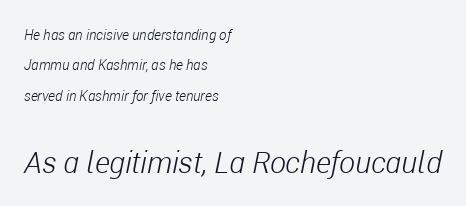
You get the small type first, then a jump to larger type. Compared with ordinary roman type, these characters are visibly tilted. A typesetter would call this leading open, well beyond the default. Each line starts at the same left margin while the right side varies.
